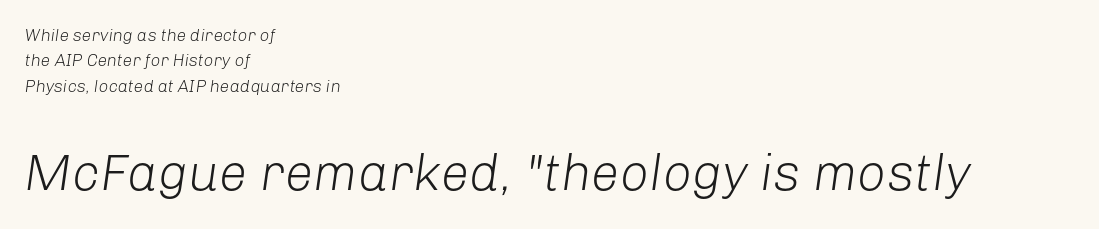
Only glyphs here, with clear space below each row. Think standard paragraph weight, or any step lighter than that. Each letter keeps its own natural width here, so spacing adapts to shape. Is the block centered? No — it sits flush against the left margin. Size hierarchy here favors the trailing block over the leading one. You could call the tracking neutral — neither tight nor loose.
